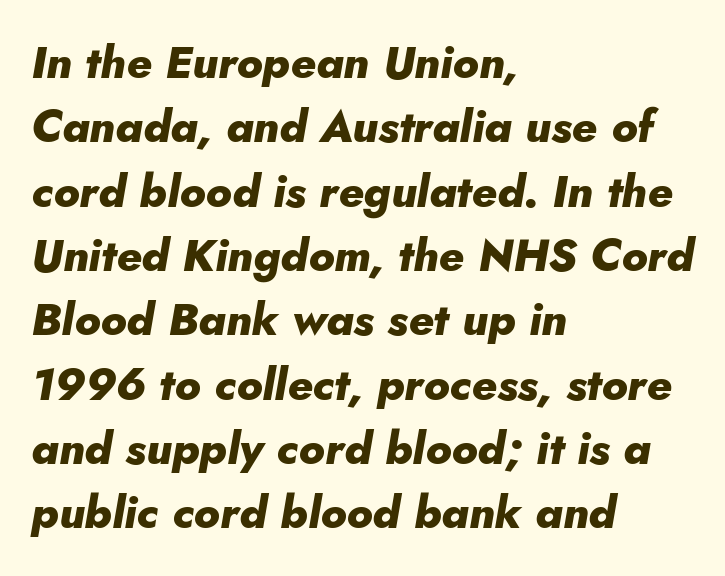
The image shows 45 px heavy type, italic (leaning right); set left-aligned, normal line spacing (1.43x), normal letter spacing, not underlined; low stroke contrast and a small x-height.
